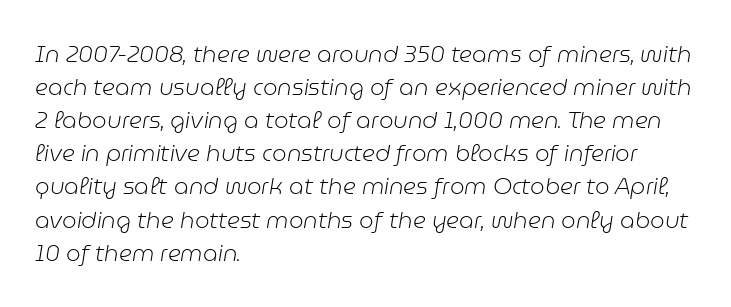
{"italic": "yes", "lean": "right", "slant_degrees": 9, "bold": "no", "underline": "no", "align": "left", "line_spacing": "normal", "line_spacing_ratio": 1.44, "letter_spacing": "normal", "letter_spacing_em": 0.0, "glyph_px": 23}
